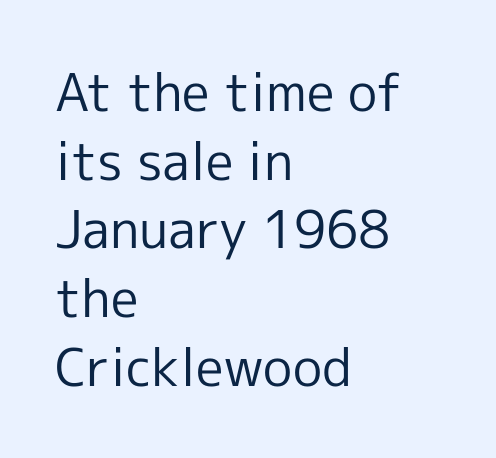
Q: Is the text bold? A: No.
Q: Is the text italic (slanted)? A: No, it is upright.
Q: Is the typeface a serif or a sans-serif typeface? A: Sans-serif.
Q: Is the text underlined? A: No.
Q: How is the paragraph aligned? A: Left-aligned.
Q: Is the spacing between letters normal or unusually wide? A: Normal.
Q: Is the spacing between lines tight, normal or loose? A: Normal.
Q: Width (condensed, normal, or wide)? A: Normal.
Q: x-height? A: Medium.
Q: Monospaced? A: No.
